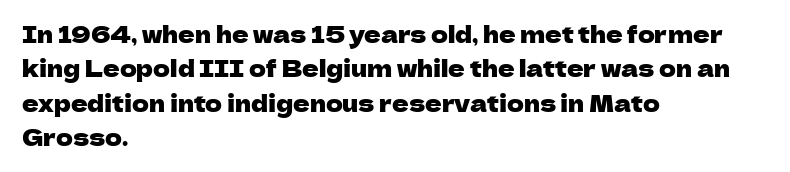
The specimen omits any rule beneath the text block's lines. The line-height multiplier appears to be the usual default. Posture: upright roman. The letters sit at their default tracking, neither squeezed nor spread.
